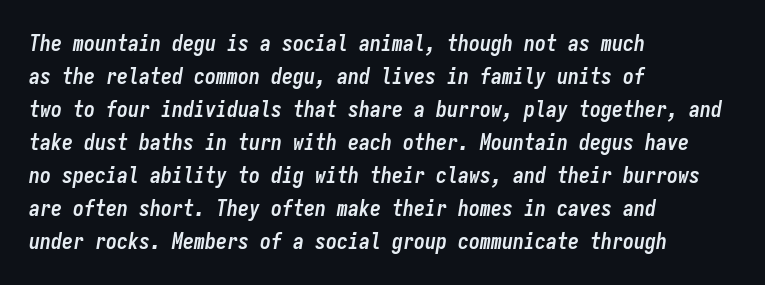
Q: Is the text bold? A: Yes.
Q: Is the text italic (slanted)? A: Yes, it leans right by about 9 degrees.
Q: Is the text underlined? A: No.
Q: How is the paragraph aligned? A: Left-aligned.
Q: Is the spacing between letters normal or unusually wide? A: Normal.
Q: Is the spacing between lines tight, normal or loose? A: Normal.
